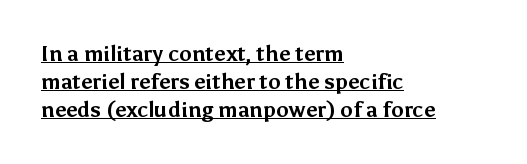
{"italic": "no", "bold": "yes", "underline": "yes", "align": "left", "line_spacing": "normal", "line_spacing_ratio": 1.33, "letter_spacing": "normal", "letter_spacing_em": 0.0, "glyph_px": 21}
